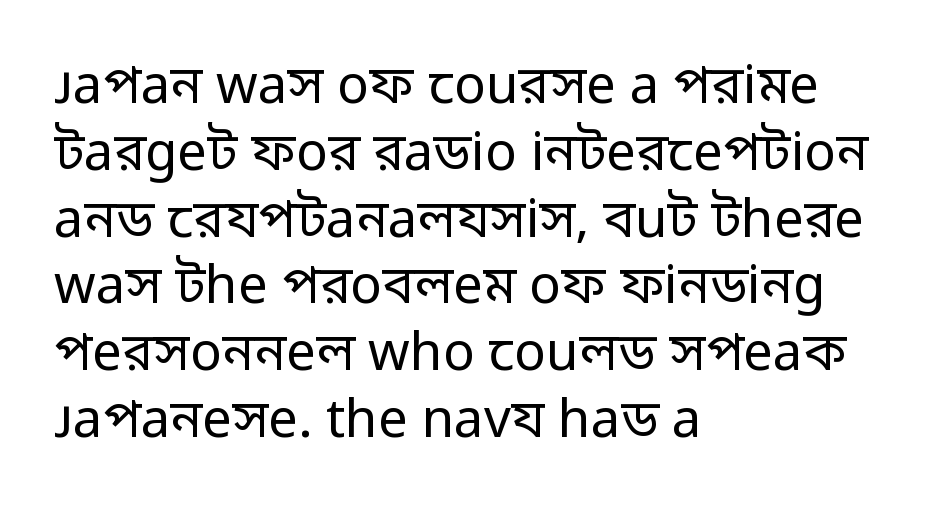
The image shows 53 px regular-weight sans-serif type, upright; set left-aligned, normal line spacing (1.26x), normal letter spacing, not underlined; low stroke contrast and a medium x-height.
